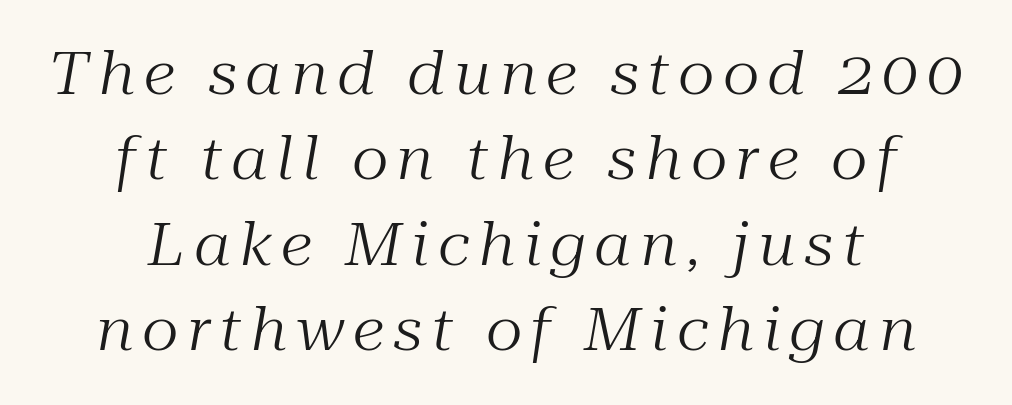
The image shows 58 px regular-weight serif type, italic (leaning right); set centered, normal line spacing (1.47x), not underlined; medium stroke contrast and a medium x-height.
